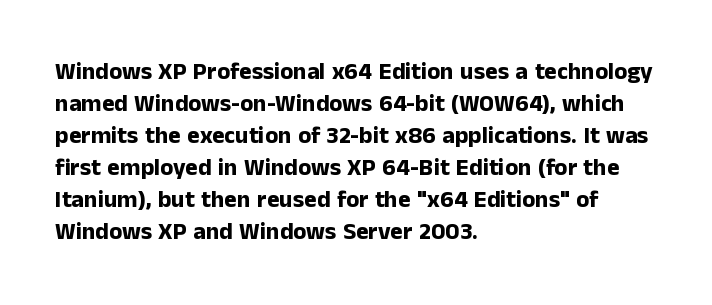
How are the letters spaced? Ordinarily, with no added tracking. Left-aligned paragraph, ragged on the right. The rows are spaced the way most documents space them. The glyphs are unaccompanied by any horizontal stroke below them. Weight check: bold — yes, fully. Ordinary non-slanted type is in use.
